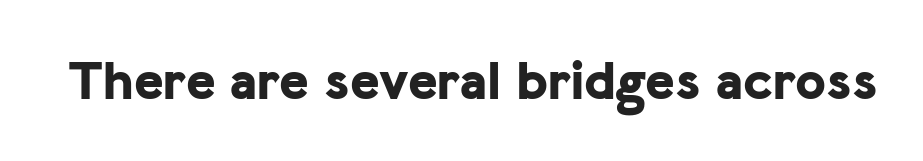
Q: Is the text bold? A: Yes.
Q: Is the text italic (slanted)? A: No, it is upright.
Q: Is the typeface a serif or a sans-serif typeface? A: Sans-serif.
Q: Is the text underlined? A: No.
Q: Is the spacing between letters normal or unusually wide? A: Normal.
Q: Width (condensed, normal, or wide)? A: Normal.
Q: Stroke contrast? A: Low.
Q: x-height? A: Medium.
Q: Monospaced? A: No.
